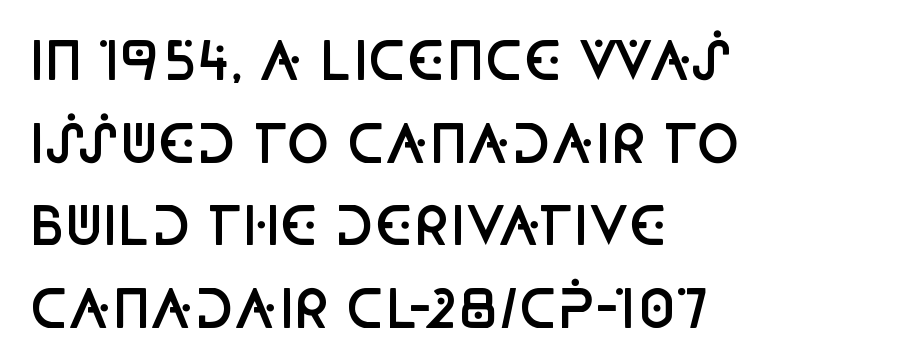
The image shows 52 px semibold, condensed sans-serif type, upright; set left-aligned, normal line spacing (1.59x), normal letter spacing, not underlined; low stroke contrast and a large x-height.
